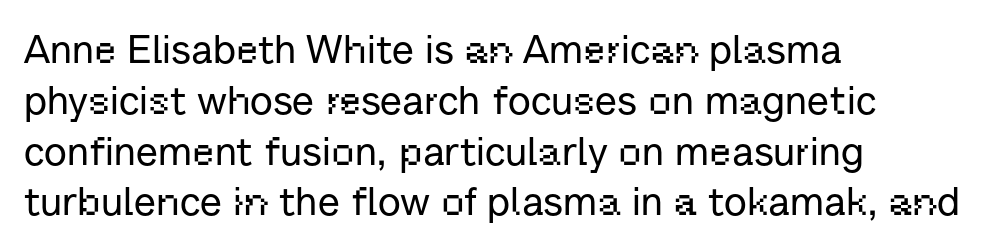
Q: Is the text italic (slanted)? A: No, it is upright.
Q: Is the typeface a serif or a sans-serif typeface? A: Sans-serif.
Q: Is the text underlined? A: No.
Q: How is the paragraph aligned? A: Left-aligned.
Q: Is the spacing between letters normal or unusually wide? A: Normal.
Q: Is the spacing between lines tight, normal or loose? A: Normal.
Q: Width (condensed, normal, or wide)? A: Normal.
Q: Stroke contrast? A: Low.
Q: x-height? A: Medium.
Q: Monospaced? A: No.
